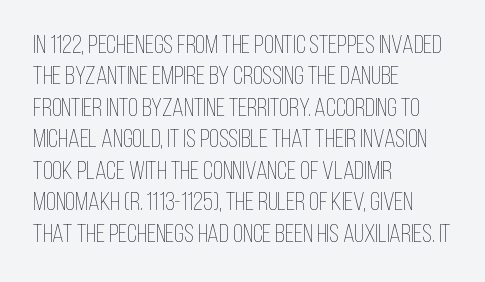
The image shows 26 px text type, upright; set left-aligned, line spacing 1.21x, normal letter spacing, not underlined.
